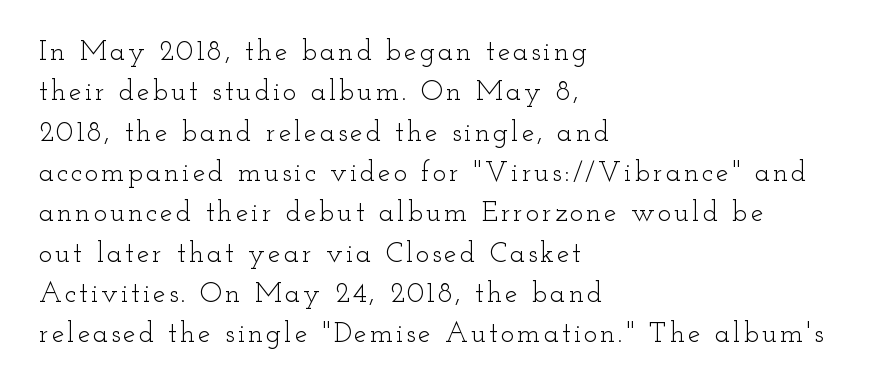
The image shows 28 px light, wide serif type, upright; set left-aligned, normal line spacing (1.44x), not underlined; low stroke contrast and a small x-height.
